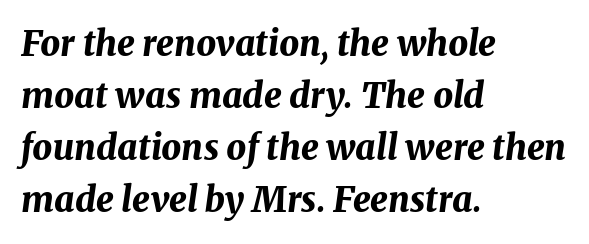
The image shows 35 px bold type, italic (leaning right); set left-aligned, normal line spacing (1.49x), normal letter spacing, not underlined; medium stroke contrast and a medium x-height.
